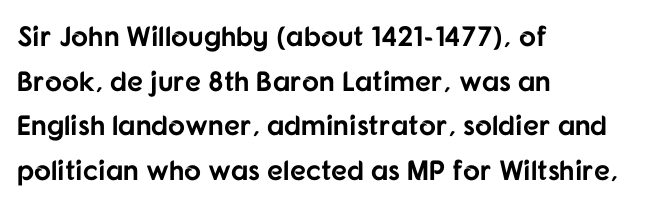
{"serif": "no", "italic": "no", "bold": "yes", "weight": "bold", "width": "normal", "stroke_contrast": "low", "x_height": "medium", "monospaced": "no", "underline": "no", "align": "left", "line_spacing": "normal", "line_spacing_ratio": 1.59, "letter_spacing": "normal", "letter_spacing_em": 0.0, "glyph_px": 28}
